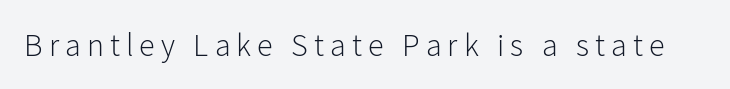
{"serif": "no", "italic": "no", "bold": "no", "weight": "light", "width": "normal", "stroke_contrast": "low", "x_height": "medium", "monospaced": "no", "underline": "no", "glyph_px": 32}
